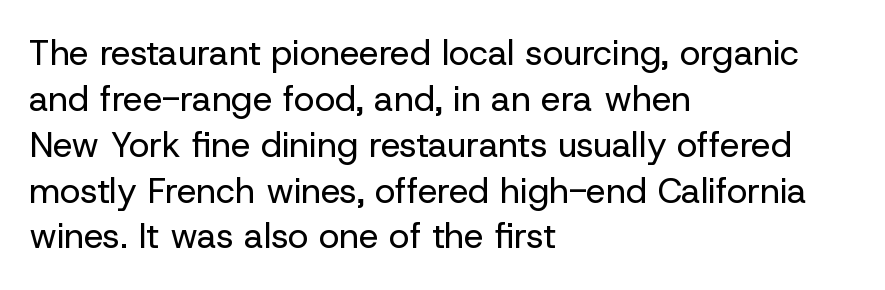
Q: Is the text bold? A: No.
Q: Is the text italic (slanted)? A: No, it is upright.
Q: Is the typeface a serif or a sans-serif typeface? A: Sans-serif.
Q: Is the text underlined? A: No.
Q: How is the paragraph aligned? A: Left-aligned.
Q: Is the spacing between letters normal or unusually wide? A: Normal.
Q: Is the spacing between lines tight, normal or loose? A: Normal.
Q: Width (condensed, normal, or wide)? A: Normal.
Q: Stroke contrast? A: Low.
Q: x-height? A: Medium.
Q: Monospaced? A: No.
